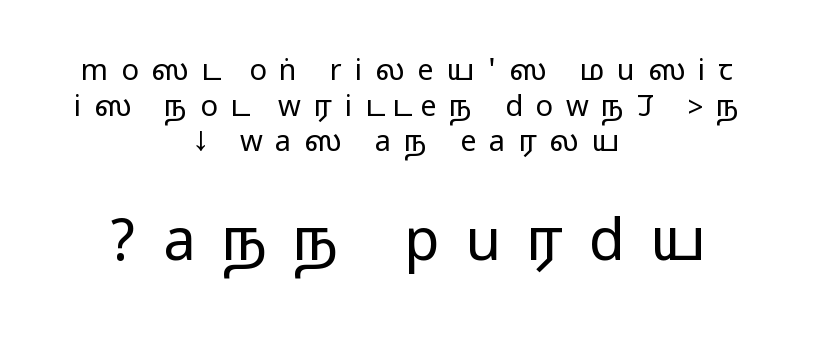
Q: Is the text italic (slanted)? A: No, it is upright.
Q: Is the typeface a serif or a sans-serif typeface? A: Sans-serif.
Q: Is the text underlined? A: No.
Q: How is the paragraph aligned? A: Centered.
Q: Is the spacing between letters normal or unusually wide? A: Unusually wide.
Q: Which block of text is set in a larger size, the first (top) or the second (bottom)? A: The second (bottom) one.
Q: Width (condensed, normal, or wide)? A: Wide.
Q: Stroke contrast? A: Medium.
Q: Monospaced? A: No.
